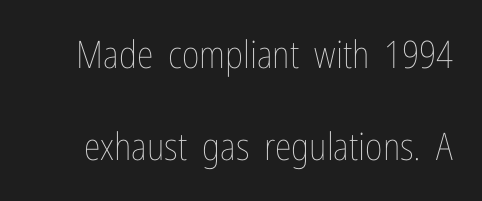
The image shows 38 px thin, condensed type, upright; set loose line spacing (2.41x), normal letter spacing, not underlined; low stroke contrast and a medium x-height.
